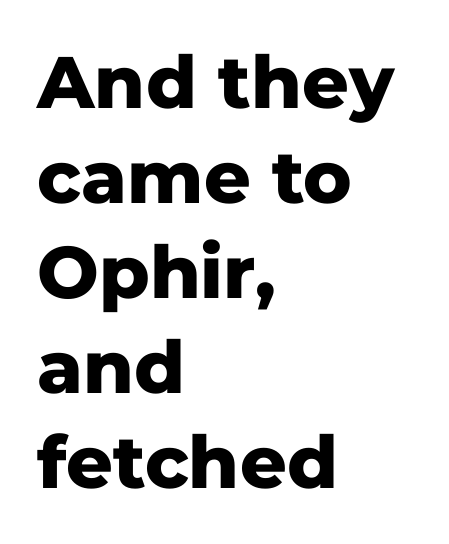
The image shows 73 px heavy sans-serif type, upright; set left-aligned, normal line spacing (1.3x), normal letter spacing, not underlined; low stroke contrast and a medium x-height.
